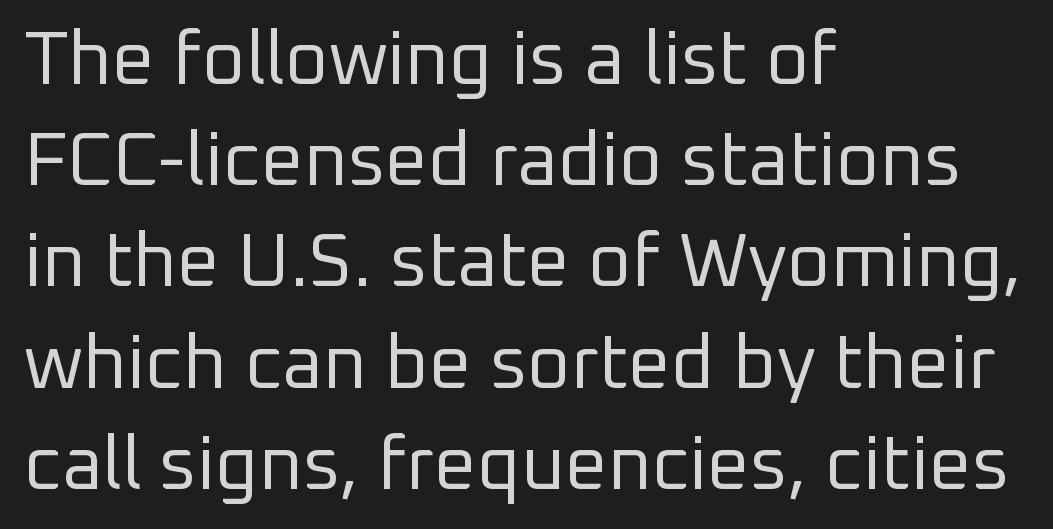
{"serif": "no", "italic": "no", "bold": "no", "weight": "regular", "width": "normal", "stroke_contrast": "low", "x_height": "medium", "monospaced": "no", "underline": "no", "align": "left", "line_spacing": "normal", "line_spacing_ratio": 1.35, "letter_spacing": "normal", "letter_spacing_em": 0.0, "glyph_px": 75}
